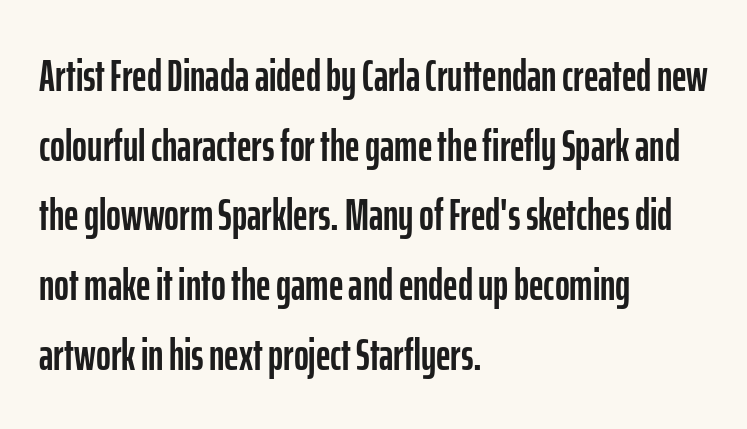
Q: Is the text italic (slanted)? A: No, it is upright.
Q: Is the typeface a serif or a sans-serif typeface? A: Sans-serif.
Q: Is the text underlined? A: No.
Q: How is the paragraph aligned? A: Left-aligned.
Q: Is the spacing between letters normal or unusually wide? A: Normal.
Q: Is the spacing between lines tight, normal or loose? A: Normal.
Q: Width (condensed, normal, or wide)? A: Condensed.
Q: Stroke contrast? A: Low.
Q: x-height? A: Medium.
Q: Monospaced? A: No.
